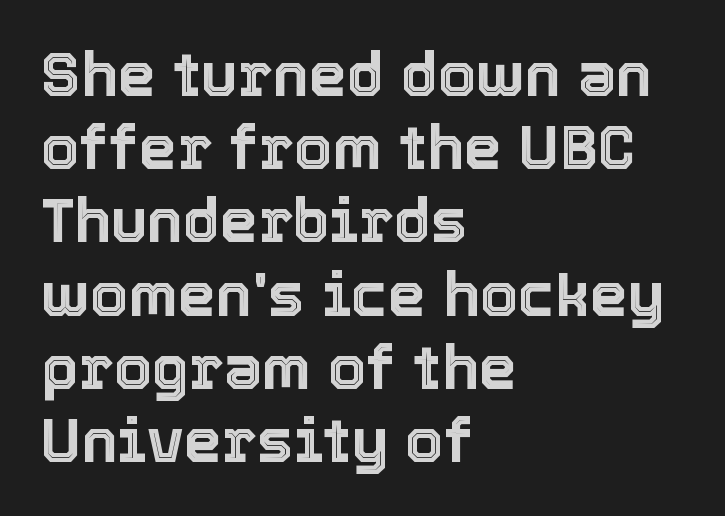
The image shows 61 px text type, upright; set left-aligned, line spacing 1.2x, normal letter spacing, not underlined; a medium x-height.
